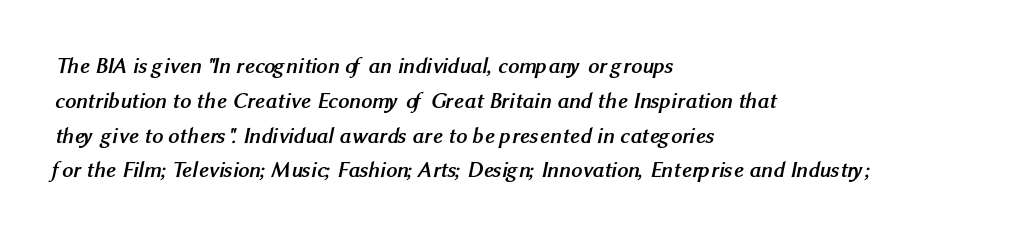
Q: Is the text bold? A: Yes.
Q: Is the text underlined? A: No.
Q: How is the paragraph aligned? A: Left-aligned.
Q: Is the spacing between letters normal or unusually wide? A: Normal.
Q: Is the spacing between lines tight, normal or loose? A: Normal.
